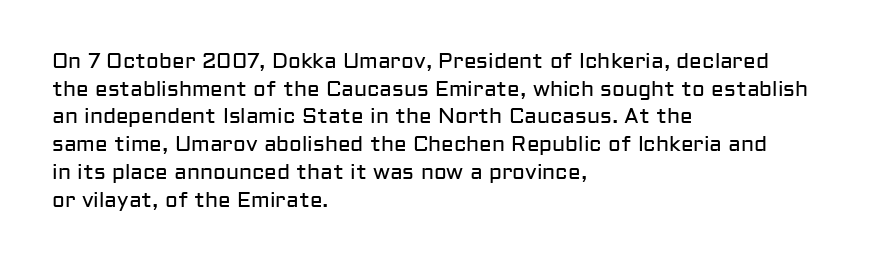
{"italic": "no", "bold": "no", "underline": "no", "align": "left", "line_spacing": "normal", "line_spacing_ratio": 1.32, "letter_spacing": "normal", "letter_spacing_em": 0.0, "glyph_px": 21}
